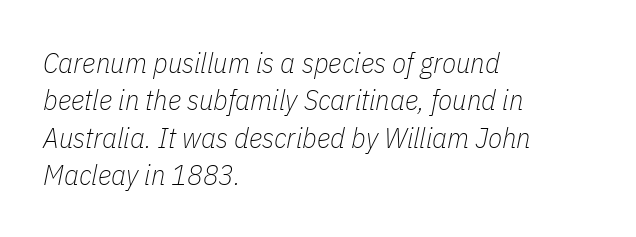
The image shows 29 px thin, condensed type, italic (leaning right); set left-aligned, normal line spacing (1.29x), normal letter spacing, not underlined; low stroke contrast and a medium x-height.
